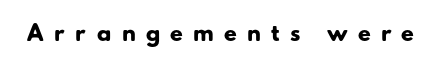
The image shows 21 px bold type; set unusually wide letter spacing (+0.49 em), not underlined.
